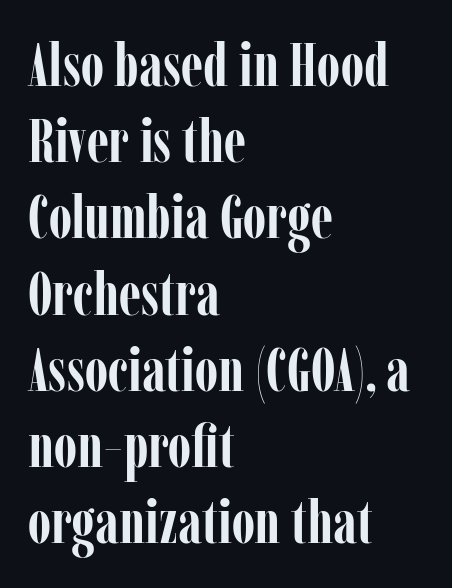
The typeface chosen for these lines features serifs. Do the letters lean? They stand straight. In terms of weight, the rendering is a true, heavy bold. Here the designer chose a conventional face with non-uniform glyph widths. The foot of each line stays bare and open.
